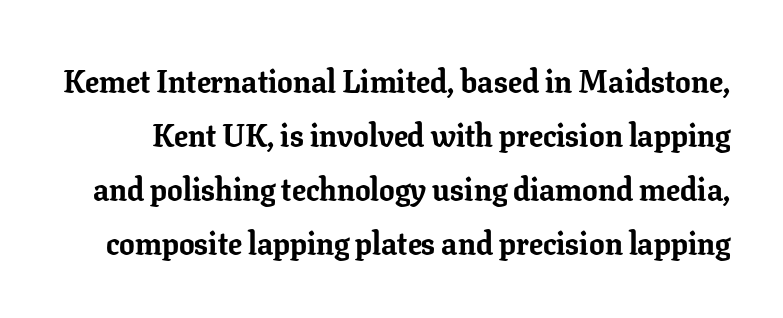
{"serif": "yes", "italic": "no", "bold": "yes", "weight": "bold", "width": "normal", "stroke_contrast": "low", "x_height": "medium", "monospaced": "no", "underline": "no", "line_spacing_ratio": 1.74, "letter_spacing": "normal", "letter_spacing_em": 0.0, "glyph_px": 31}
